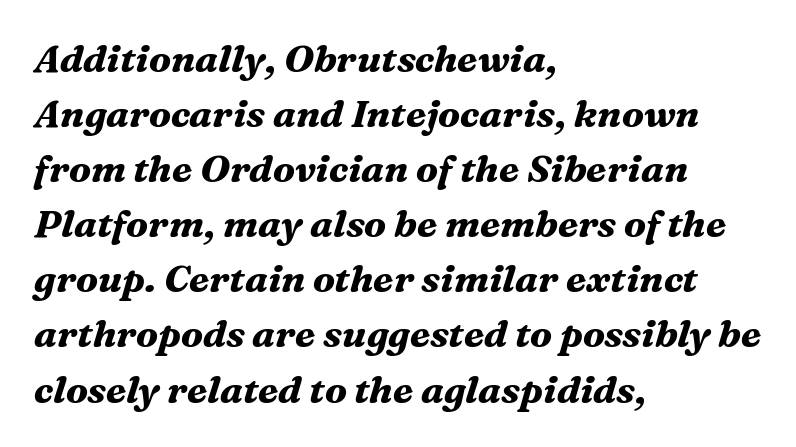
The image shows 38 px bold serif type, italic (leaning right); set left-aligned, normal line spacing (1.45x), normal letter spacing, not underlined; medium stroke contrast and a medium x-height.
